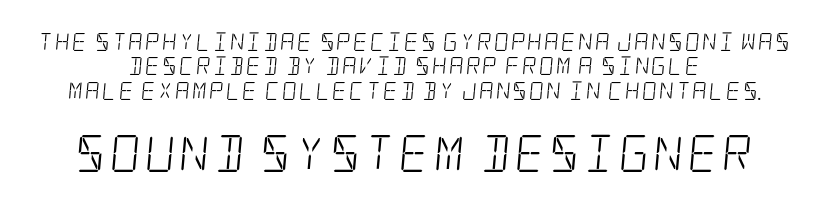
Q: Is the text bold? A: No.
Q: Is the typeface a serif or a sans-serif typeface? A: Serif.
Q: Is the text underlined? A: No.
Q: How is the paragraph aligned? A: Centered.
Q: Is the spacing between lines tight, normal or loose? A: Normal.
Q: Which block of text is set in a larger size, the first (top) or the second (bottom)? A: The second (bottom) one.
Q: Width (condensed, normal, or wide)? A: Condensed.
Q: Stroke contrast? A: Low.
Q: x-height? A: Large.
